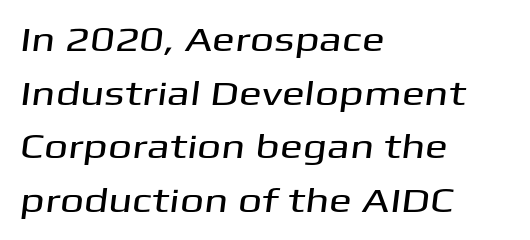
{"serif": "no", "width": "wide", "stroke_contrast": "medium", "x_height": "medium", "monospaced": "no", "underline": "no", "align": "left", "line_spacing": "normal", "line_spacing_ratio": 1.58, "letter_spacing": "normal", "letter_spacing_em": 0.0, "glyph_px": 34}
